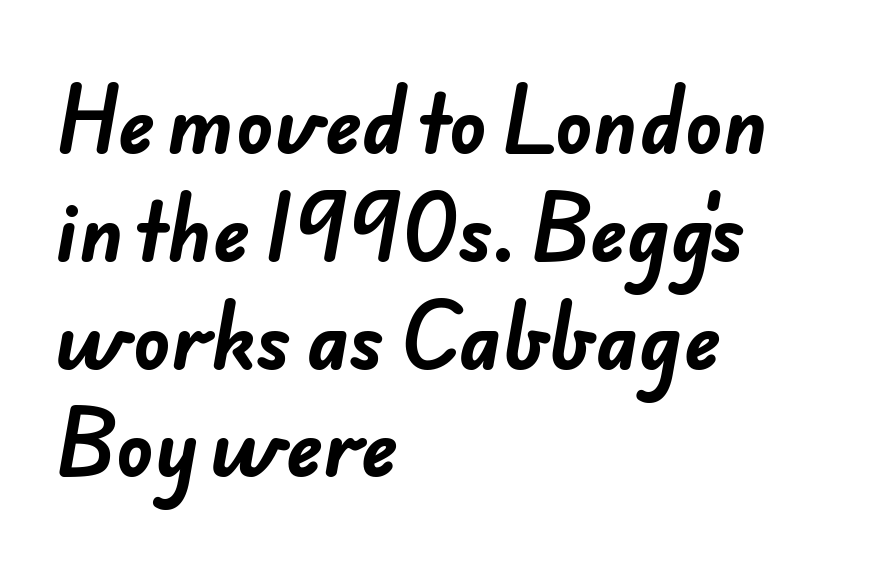
Q: Is the text bold? A: Yes.
Q: Is the typeface a serif or a sans-serif typeface? A: Sans-serif.
Q: Is the text underlined? A: No.
Q: How is the paragraph aligned? A: Left-aligned.
Q: Is the spacing between letters normal or unusually wide? A: Normal.
Q: Is the spacing between lines tight, normal or loose? A: Normal.
Q: Width (condensed, normal, or wide)? A: Normal.
Q: Stroke contrast? A: Low.
Q: x-height? A: Small.
Q: Monospaced? A: No.
